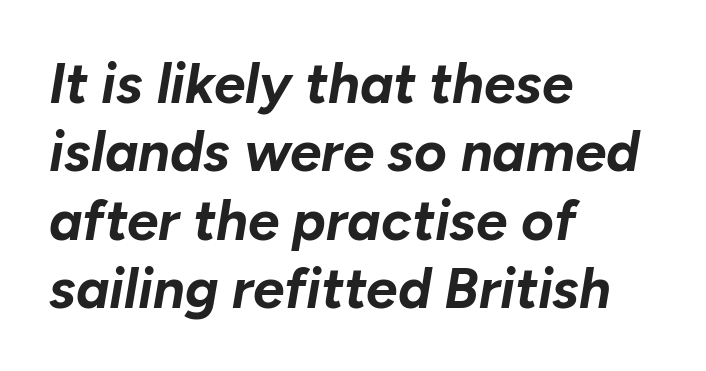
Here the glyphs are tracked normally, forming tight word shapes. If you drew a line through each stem, it would be angled. The setting favours the left margin, as ordinary paragraphs usually do. Each letter keeps its own natural width here, so spacing adapts to shape. Unmarked baselines from the first word to the last. Summary of weight: heavy, a full bold.
